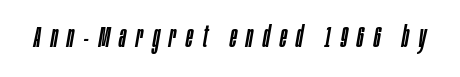
{"italic": "yes", "lean": "right", "slant_degrees": 10, "width": "condensed", "stroke_contrast": "low", "x_height": "large", "monospaced": "no", "underline": "no", "letter_spacing": "wide", "letter_spacing_em": 0.34, "glyph_px": 29}
